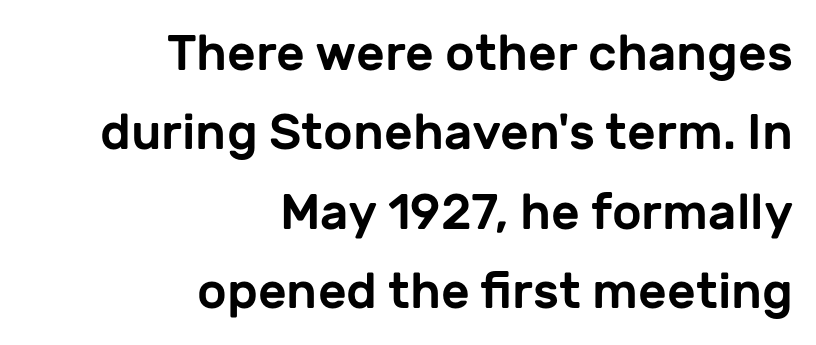
{"serif": "no", "italic": "no", "width": "normal", "stroke_contrast": "low", "x_height": "medium", "monospaced": "no", "underline": "no", "align": "right", "line_spacing": "normal", "line_spacing_ratio": 1.59, "letter_spacing": "normal", "letter_spacing_em": 0.0, "glyph_px": 50}
